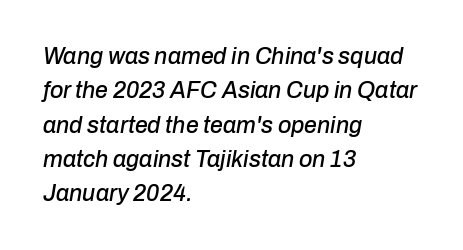
Each row of text sits above clean, open space. Compared with typical paragraphs, the rows here are spaced about the same. An italicized treatment has been applied to the whole sample. In CSS terms this would be text-align: left.
